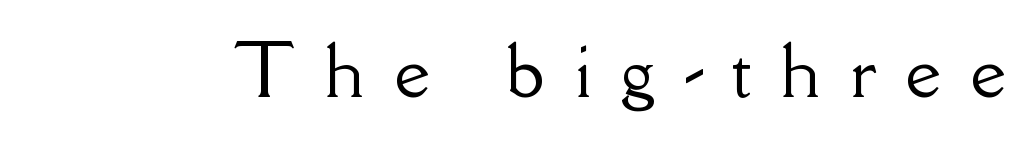
In terms of letterform style, serifs are clearly present. A roman cut, with each character standing at attention. A typesetter would call this proportional, since set widths differ per character. The letterforms stand isolated, each surrounded by extra space. The foot of each line stays bare and open.
